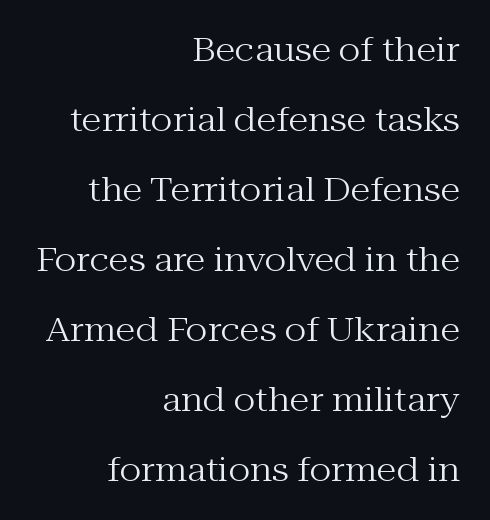
A serif font was chosen for this passage. Right-aligned paragraph, ragged on the left. The letters sit at their default tracking, neither squeezed nor spread. A typesetter would mark this as roman, not italic.
